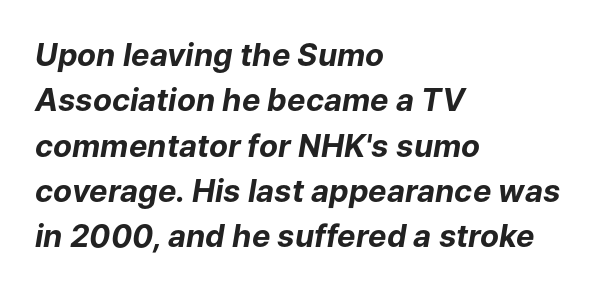
The passage shown is not underscored anywhere. Weight check: bold — yes, fully. Default kerning and tracking; the words read as compact shapes. Looks like regular typesetting: each glyph gets only the width it needs. One glance says typical: line gaps are just what's usual. Posture: slanted.
